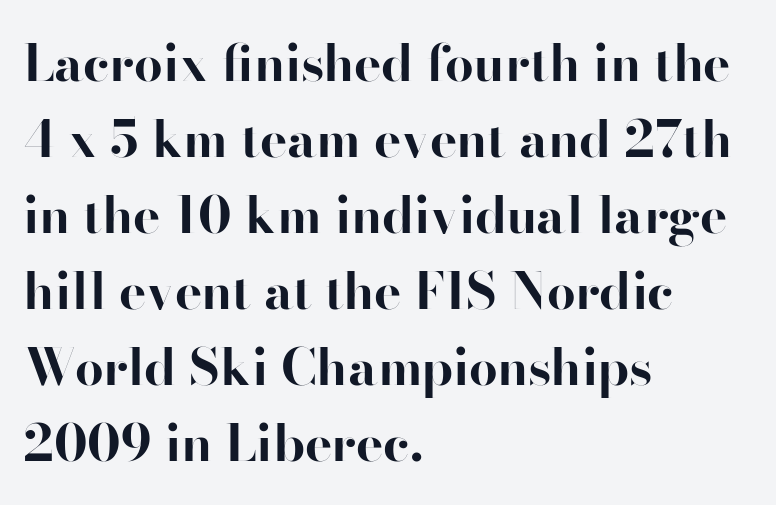
{"serif": "no", "italic": "no", "bold": "yes", "weight": "bold", "width": "normal", "stroke_contrast": "high", "x_height": "small", "monospaced": "no", "underline": "no", "align": "left", "line_spacing": "normal", "line_spacing_ratio": 1.49, "letter_spacing": "normal", "letter_spacing_em": 0.0, "glyph_px": 51}
